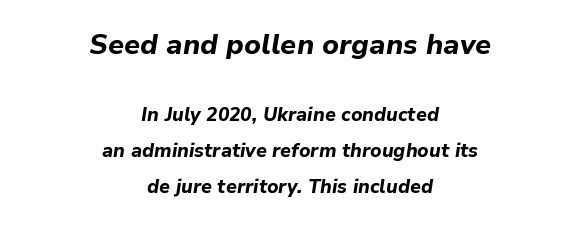
The image shows 28 px bold type, italic (leaning right); set centered, loose line spacing (1.9x), normal letter spacing, not underlined; the first (top) block is 1.47x larger; low stroke contrast and a medium x-height.
